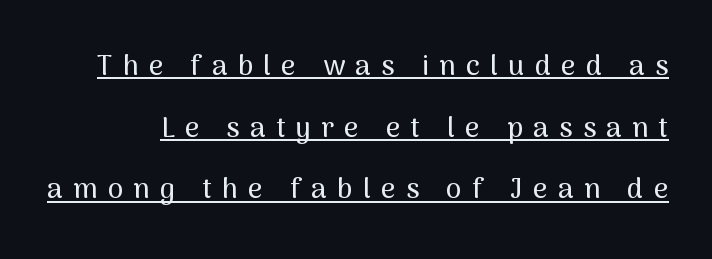
{"serif": "no", "italic": "no", "width": "normal", "stroke_contrast": "medium", "x_height": "medium", "monospaced": "no", "underline": "yes", "line_spacing": "loose", "line_spacing_ratio": 2.2, "letter_spacing": "wide", "letter_spacing_em": 0.37, "glyph_px": 28}
